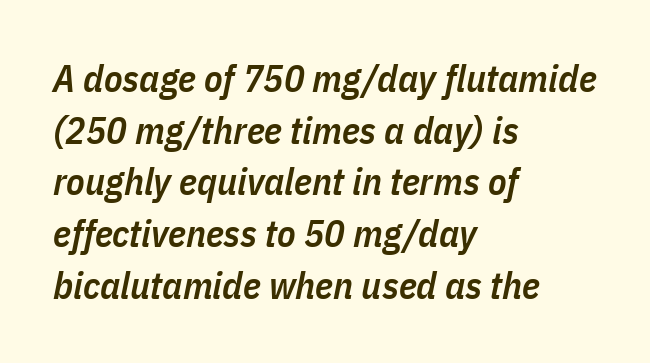
In terms of posture, this sample is oblique. Character widths vary here, with narrow letters taking less room than wide ones. What's the leading like? Ordinary, nothing unusual. Clear beneath every line of the passage. How heavy is the stroke? Medium-heavy — a semibold, shy of bold.
